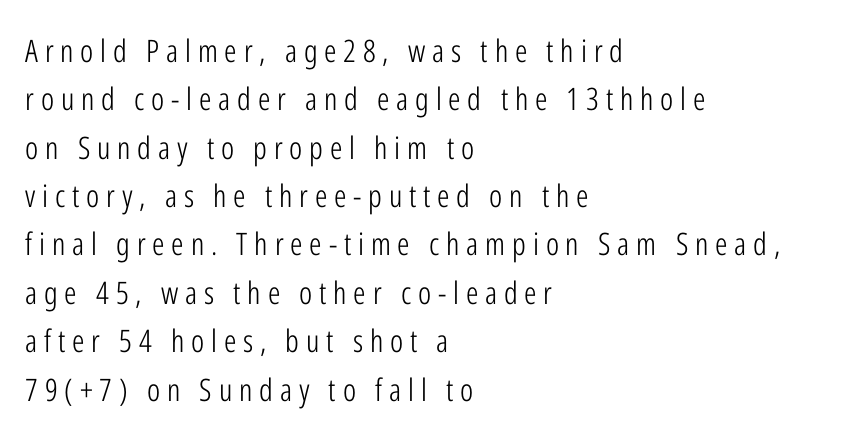
Q: Is the text bold? A: No.
Q: Is the text italic (slanted)? A: No, it is upright.
Q: Is the typeface a serif or a sans-serif typeface? A: Sans-serif.
Q: Is the text underlined? A: No.
Q: How is the paragraph aligned? A: Left-aligned.
Q: Is the spacing between letters normal or unusually wide? A: Unusually wide.
Q: Is the spacing between lines tight, normal or loose? A: Normal.
Q: Width (condensed, normal, or wide)? A: Condensed.
Q: Stroke contrast? A: Low.
Q: x-height? A: Medium.
Q: Monospaced? A: No.
